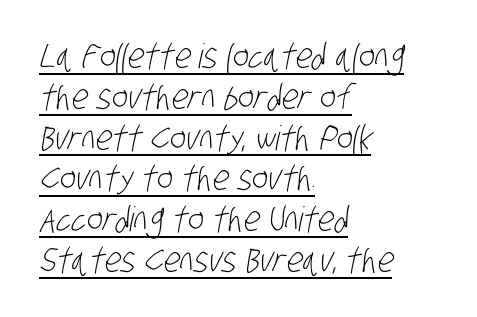
The rendering anchors every line to the left-hand side. You could not count columns in this text — the font is proportionally spaced. You could call the tracking neutral — neither tight nor loose. Stem width sits at or under what a default text font uses. Unlike a traditional serif, this face leaves its strokes unadorned.
